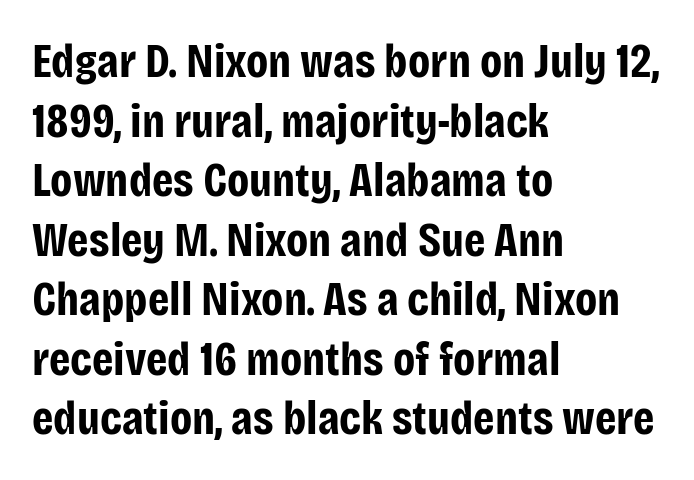
Q: Is the text bold? A: Yes.
Q: Is the text italic (slanted)? A: No, it is upright.
Q: Is the typeface a serif or a sans-serif typeface? A: Sans-serif.
Q: Is the text underlined? A: No.
Q: How is the paragraph aligned? A: Left-aligned.
Q: Is the spacing between letters normal or unusually wide? A: Normal.
Q: Width (condensed, normal, or wide)? A: Condensed.
Q: Stroke contrast? A: Low.
Q: x-height? A: Large.
Q: Monospaced? A: No.
